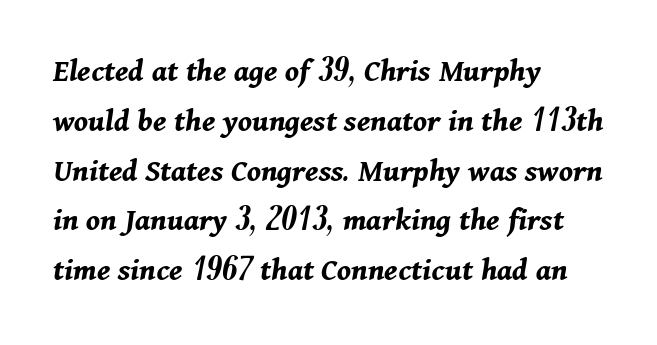
Q: Is the text bold? A: Yes.
Q: Is the text italic (slanted)? A: Yes, it leans right by about 11 degrees.
Q: Is the text underlined? A: No.
Q: How is the paragraph aligned? A: Left-aligned.
Q: Is the spacing between letters normal or unusually wide? A: Normal.
Q: Is the spacing between lines tight, normal or loose? A: Normal.
Q: Width (condensed, normal, or wide)? A: Normal.
Q: Stroke contrast? A: Medium.
Q: x-height? A: Medium.
Q: Monospaced? A: No.
